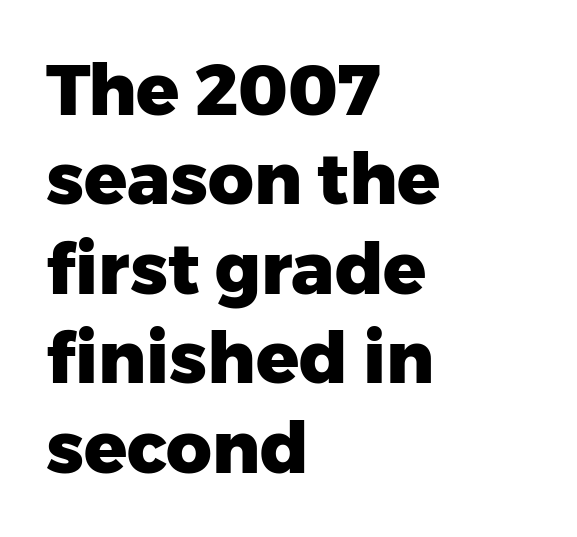
Q: Is the text bold? A: Yes.
Q: Is the text italic (slanted)? A: No, it is upright.
Q: Is the typeface a serif or a sans-serif typeface? A: Sans-serif.
Q: Is the text underlined? A: No.
Q: How is the paragraph aligned? A: Left-aligned.
Q: Is the spacing between letters normal or unusually wide? A: Normal.
Q: Is the spacing between lines tight, normal or loose? A: Normal.
Q: Width (condensed, normal, or wide)? A: Normal.
Q: Stroke contrast? A: Low.
Q: x-height? A: Medium.
Q: Monospaced? A: No.
